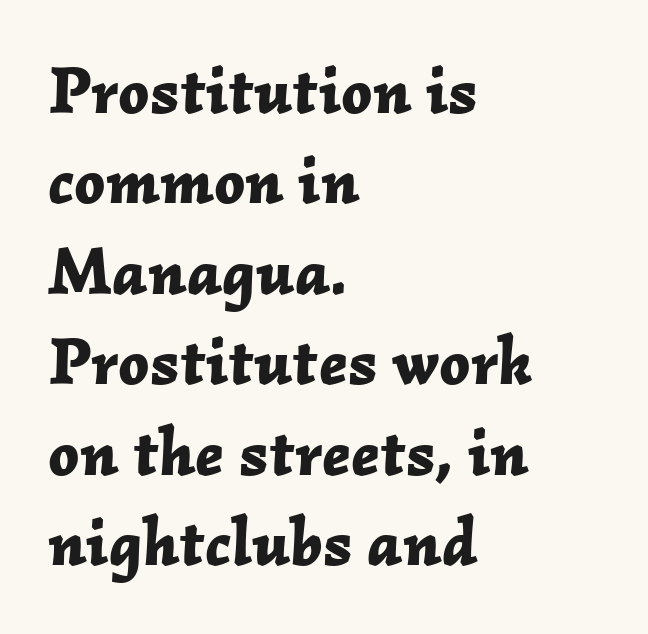
Q: Is the text bold? A: Yes.
Q: Is the text italic (slanted)? A: Yes, it leans right by about 2 degrees.
Q: Is the text underlined? A: No.
Q: How is the paragraph aligned? A: Left-aligned.
Q: Is the spacing between letters normal or unusually wide? A: Normal.
Q: Is the spacing between lines tight, normal or loose? A: Normal.
Q: Width (condensed, normal, or wide)? A: Normal.
Q: Stroke contrast? A: Low.
Q: x-height? A: Medium.
Q: Monospaced? A: No.
